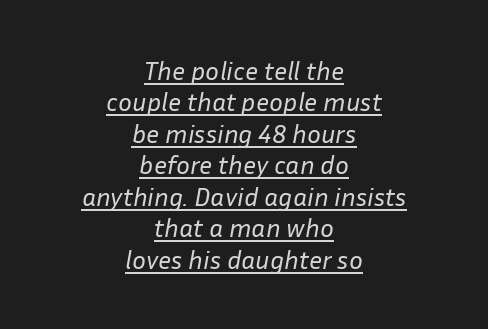
The image shows 26 px text type, italic (leaning right); set centered, line spacing 1.21x, normal letter spacing, underlined.
